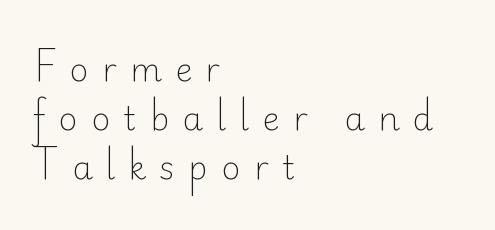
{"serif": "no", "italic": "no", "bold": "no", "weight": "light", "width": "normal", "stroke_contrast": "low", "x_height": "small", "monospaced": "no", "underline": "no", "align": "left", "line_spacing": "normal", "line_spacing_ratio": 1.49, "letter_spacing": "wide", "letter_spacing_em": 0.4, "glyph_px": 33}
